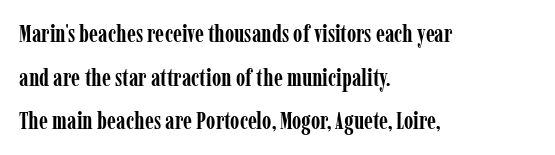
Q: Is the text bold? A: Yes.
Q: Is the text italic (slanted)? A: No, it is upright.
Q: Is the text underlined? A: No.
Q: How is the paragraph aligned? A: Left-aligned.
Q: Is the spacing between letters normal or unusually wide? A: Normal.
